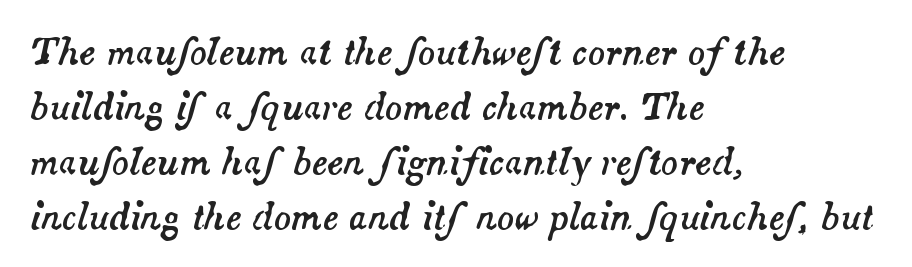
Looks like regular typesetting: each glyph gets only the width it needs. Visually the block forms a straight wall on the left and a jagged coastline on the right. The area under the type is left untouched. Nobody touched the tracking dial on this one. The lettering tilts uniformly, giving the passage an italic look.
